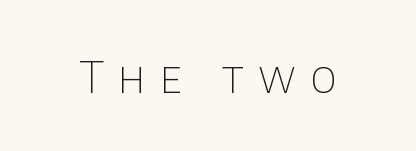
{"serif": "no", "italic": "no", "bold": "no", "weight": "thin", "width": "normal", "stroke_contrast": "low", "x_height": "large", "monospaced": "no", "underline": "no", "letter_spacing": "wide", "letter_spacing_em": 0.35, "glyph_px": 43}
